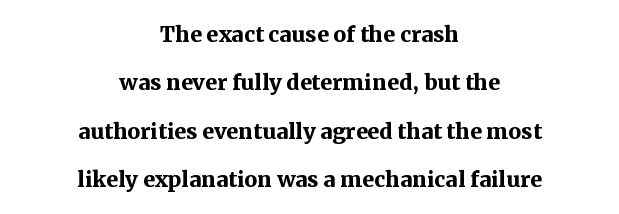
Successive baselines arrive at the customary interval. This rendering uses center alignment, leaving both contours irregular but symmetric. Glance below the letters and you will spot only blank space. These words are printed bold, with thick strokes throughout. Look at the tracking — it's just the regular setting, nothing added. Does the lettering tilt? It doesn't — this is upright.
